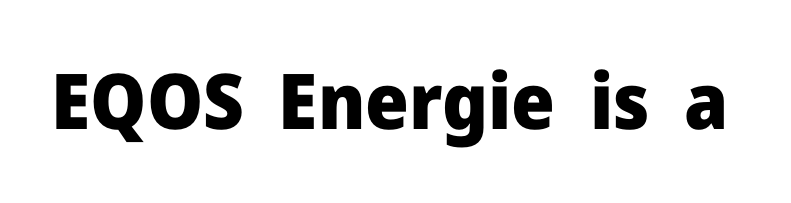
{"serif": "no", "italic": "no", "bold": "yes", "weight": "heavy", "width": "normal", "stroke_contrast": "low", "x_height": "medium", "monospaced": "no", "underline": "no", "letter_spacing": "normal", "letter_spacing_em": 0.0, "glyph_px": 77}
